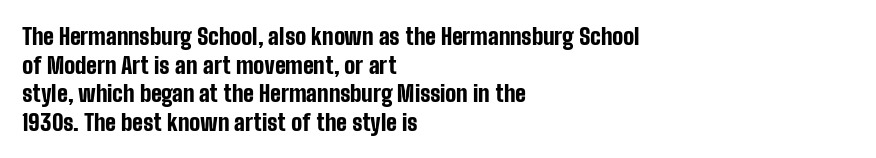
The image shows 23 px bold type, upright; set left-aligned, line spacing 1.24x, normal letter spacing, not underlined.
